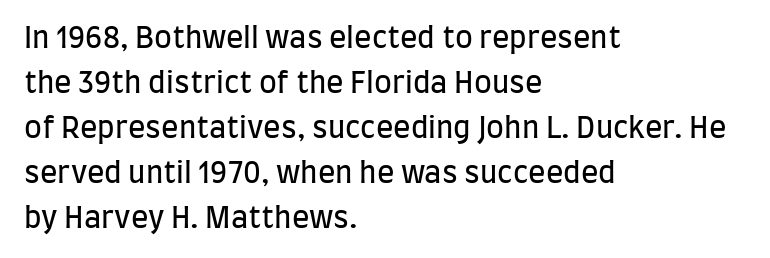
Characters follow at the spacing the type designer built in. Is the type heavy? It reads as light-to-regular instead. The letters stand straight up with perfectly vertical stems. Examine the stroke ends and you'll find no serifs. Notice how the passage keeps a crisp vertical edge on the left only. The rendering uses natural spacing where letterforms have individual widths.
